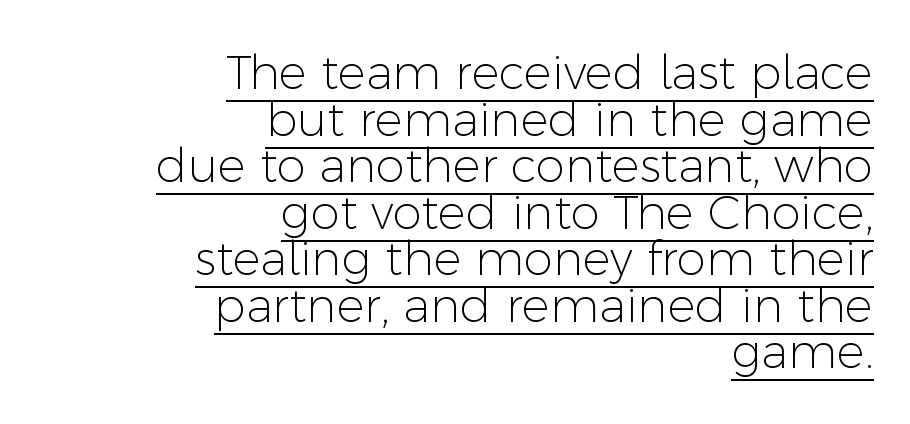
You could call the tracking neutral — neither tight nor loose. Proportional: the letters do not fall into vertical columns. This is roman type, the default non-slanted kind. Note: no serifs on the glyphs.
